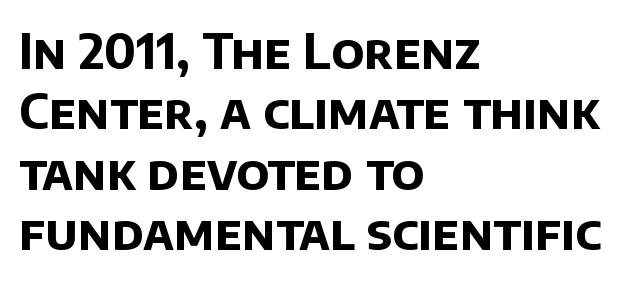
Q: Is the text bold? A: Yes.
Q: Is the typeface a serif or a sans-serif typeface? A: Sans-serif.
Q: Is the text underlined? A: No.
Q: How is the paragraph aligned? A: Left-aligned.
Q: Is the spacing between letters normal or unusually wide? A: Normal.
Q: Is the spacing between lines tight, normal or loose? A: Normal.
Q: Width (condensed, normal, or wide)? A: Normal.
Q: Stroke contrast? A: Low.
Q: x-height? A: Large.
Q: Monospaced? A: No.
